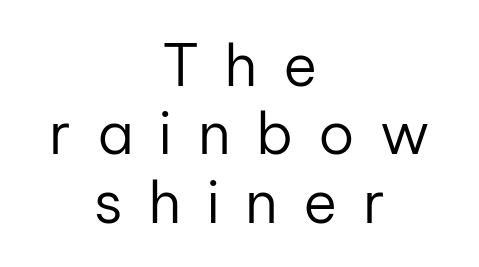
The image shows 58 px regular-weight sans-serif type, upright; set centered, line spacing 1.18x, unusually wide letter spacing (+0.43 em), not underlined; low stroke contrast and a medium x-height.
